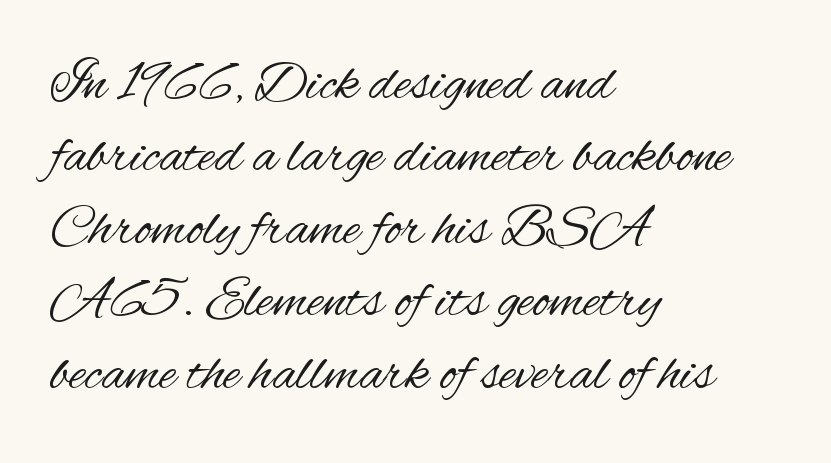
A sans-serif font was chosen for this passage. Character widths vary here, with narrow letters taking less room than wide ones. Ink coverage per letter is moderate at most.
